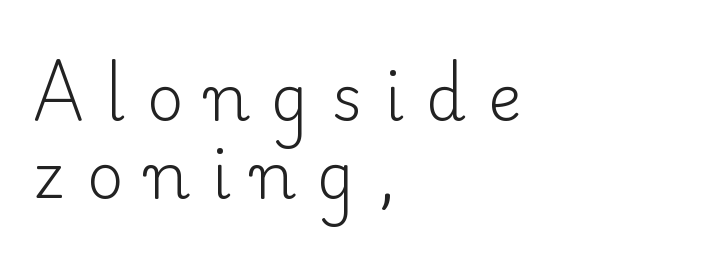
The image shows 64 px light type, upright; set left-aligned, line spacing 1.22x, unusually wide letter spacing (+0.34 em), not underlined; low stroke contrast and a small x-height.
